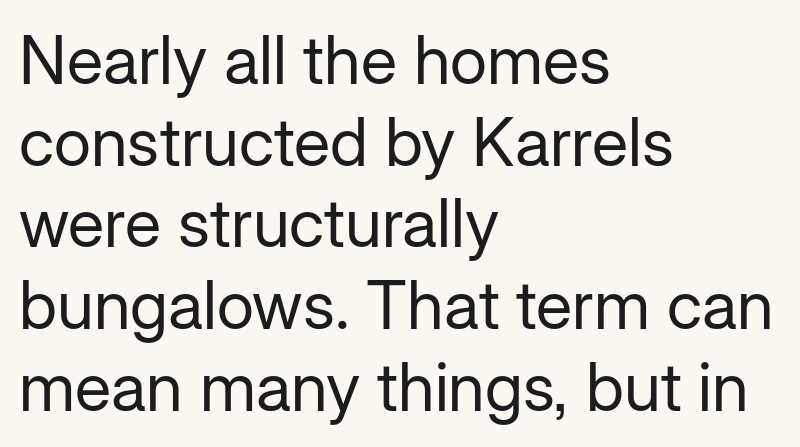
{"serif": "no", "italic": "no", "bold": "no", "weight": "regular", "width": "normal", "stroke_contrast": "low", "x_height": "medium", "monospaced": "no", "underline": "no", "align": "left", "line_spacing_ratio": 1.22, "letter_spacing": "normal", "letter_spacing_em": 0.0, "glyph_px": 67}
